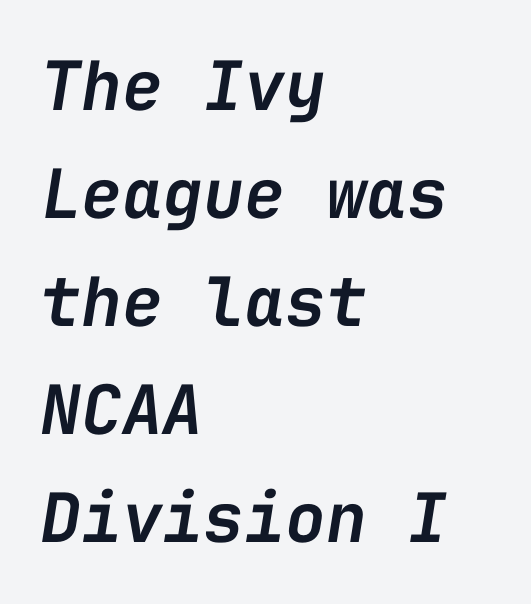
The image shows 68 px semibold type, italic (leaning right), monospaced; set left-aligned, normal line spacing (1.59x), normal letter spacing, not underlined; low stroke contrast and a medium x-height.
